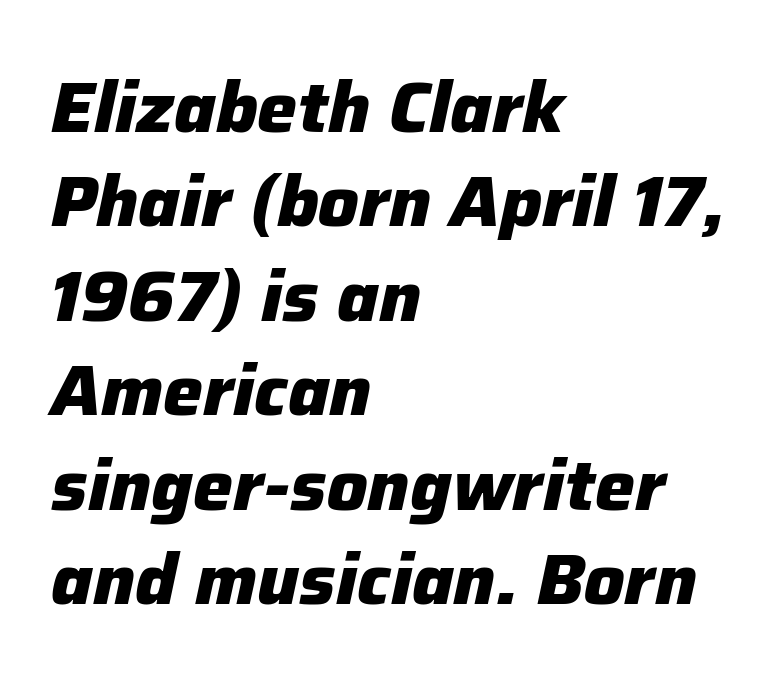
{"italic": "yes", "lean": "right", "slant_degrees": 12, "bold": "yes", "weight": "heavy", "width": "normal", "stroke_contrast": "low", "x_height": "medium", "monospaced": "no", "underline": "no", "align": "left", "line_spacing": "normal", "line_spacing_ratio": 1.33, "letter_spacing": "normal", "letter_spacing_em": 0.0, "glyph_px": 71}
